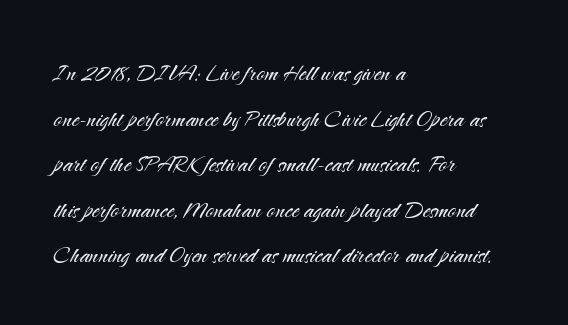
{"serif": "no", "bold": "no", "weight": "light", "width": "normal", "stroke_contrast": "medium", "x_height": "small", "monospaced": "no", "underline": "no", "align": "left", "line_spacing": "normal", "line_spacing_ratio": 1.57, "letter_spacing": "normal", "letter_spacing_em": 0.0, "glyph_px": 29}
